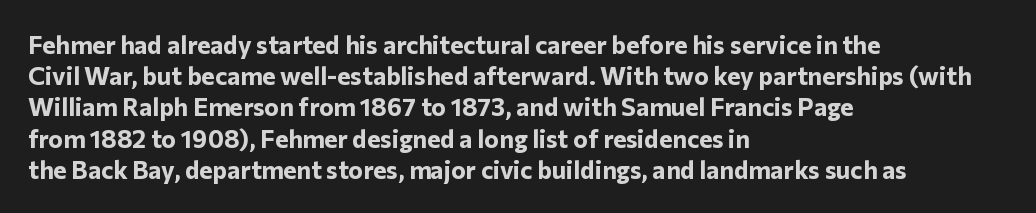
The image shows 25 px bold type, upright; set left-aligned, normal line spacing (1.25x), normal letter spacing, not underlined.
